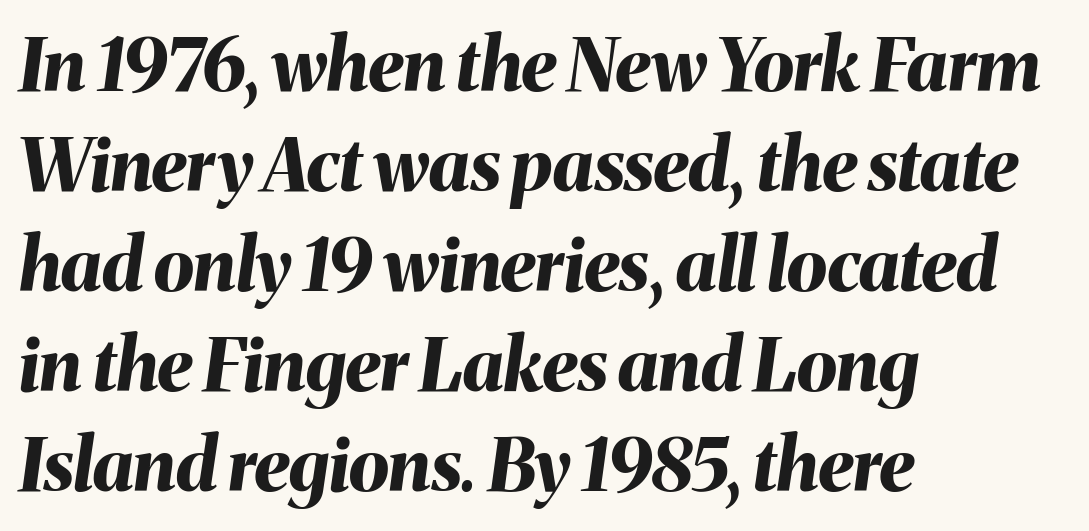
The horizontal fit of the characters is conventional and even. Compared with typical paragraphs, the rows here are spaced about the same. The zone under the glyphs is completely vacant. Looking at the ascenders, they clearly lean.
